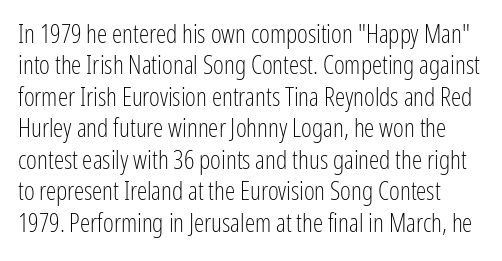
{"italic": "no", "bold": "no", "underline": "no", "line_spacing_ratio": 1.21, "letter_spacing": "normal", "letter_spacing_em": 0.0, "glyph_px": 26}
